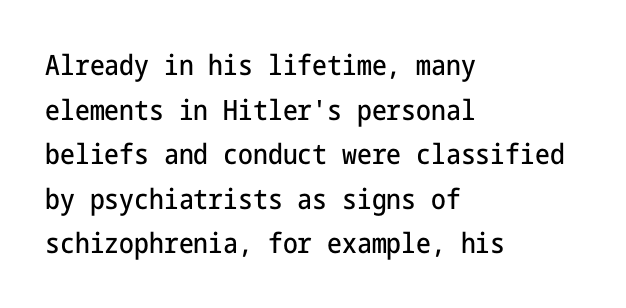
Q: Is the text italic (slanted)? A: No, it is upright.
Q: Is the typeface a serif or a sans-serif typeface? A: Sans-serif.
Q: Is the text underlined? A: No.
Q: How is the paragraph aligned? A: Left-aligned.
Q: Is the spacing between letters normal or unusually wide? A: Normal.
Q: Is the spacing between lines tight, normal or loose? A: Normal.
Q: Width (condensed, normal, or wide)? A: Condensed.
Q: Stroke contrast? A: Low.
Q: x-height? A: Medium.
